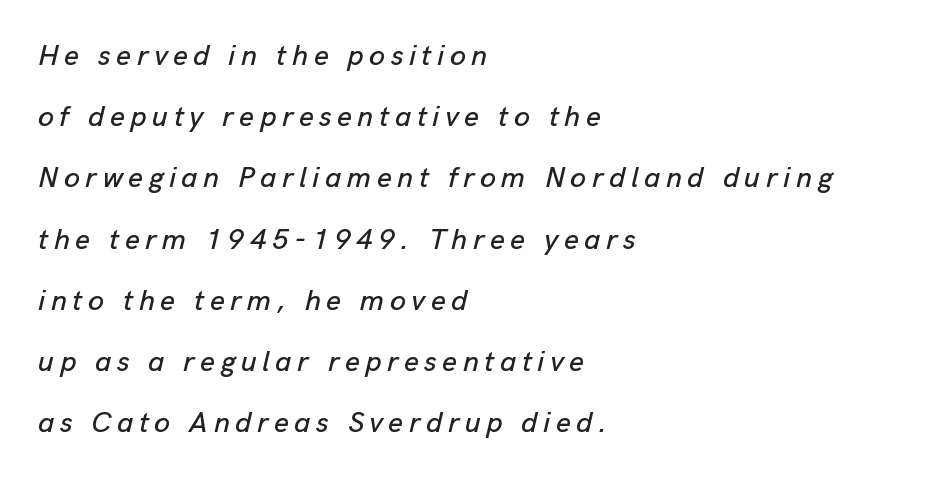
Q: Is the text italic (slanted)? A: Yes, it leans right by about 13 degrees.
Q: Is the text underlined? A: No.
Q: How is the paragraph aligned? A: Left-aligned.
Q: Is the spacing between lines tight, normal or loose? A: Loose.
Q: Width (condensed, normal, or wide)? A: Normal.
Q: Stroke contrast? A: Low.
Q: x-height? A: Medium.
Q: Monospaced? A: No.
